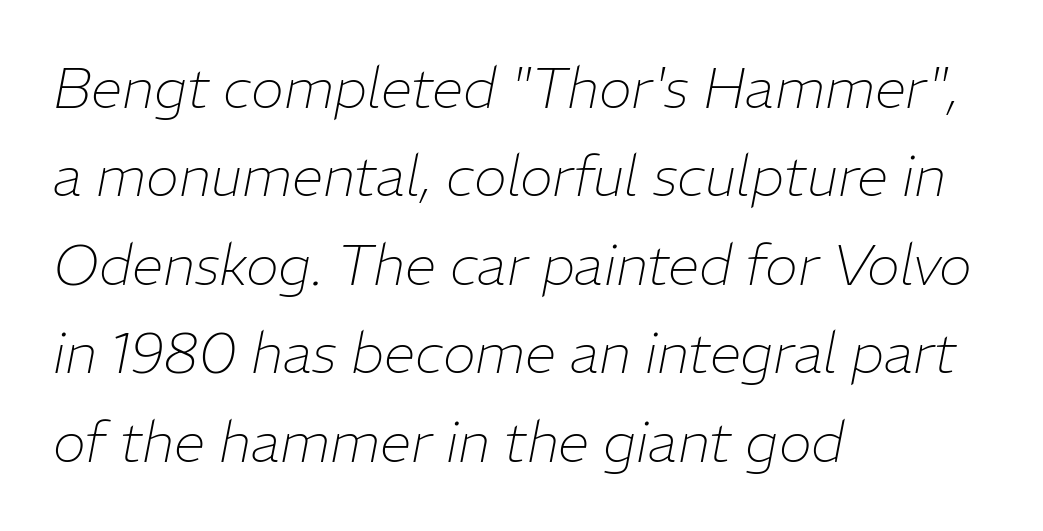
Q: Is the text bold? A: No.
Q: Is the text italic (slanted)? A: Yes, it leans right by about 11 degrees.
Q: Is the text underlined? A: No.
Q: How is the paragraph aligned? A: Left-aligned.
Q: Is the spacing between letters normal or unusually wide? A: Normal.
Q: Is the spacing between lines tight, normal or loose? A: Normal.
Q: Width (condensed, normal, or wide)? A: Normal.
Q: Stroke contrast? A: Low.
Q: x-height? A: Medium.
Q: Monospaced? A: No.
